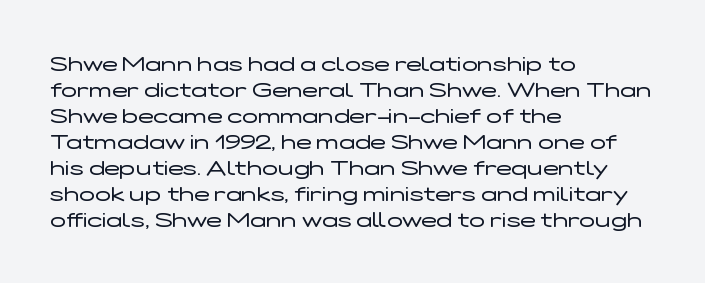
{"italic": "no", "bold": "no", "underline": "no", "align": "left", "line_spacing_ratio": 1.24, "letter_spacing": "normal", "letter_spacing_em": 0.0, "glyph_px": 21}
